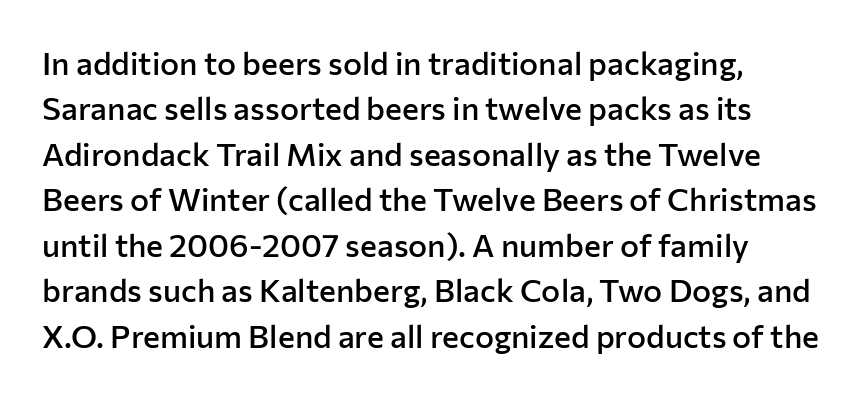
Q: Is the text bold? A: Semi-bold.
Q: Is the text italic (slanted)? A: No, it is upright.
Q: Is the typeface a serif or a sans-serif typeface? A: Sans-serif.
Q: Is the text underlined? A: No.
Q: Is the spacing between letters normal or unusually wide? A: Normal.
Q: Is the spacing between lines tight, normal or loose? A: Normal.
Q: Width (condensed, normal, or wide)? A: Normal.
Q: Stroke contrast? A: Low.
Q: x-height? A: Medium.
Q: Monospaced? A: No.
